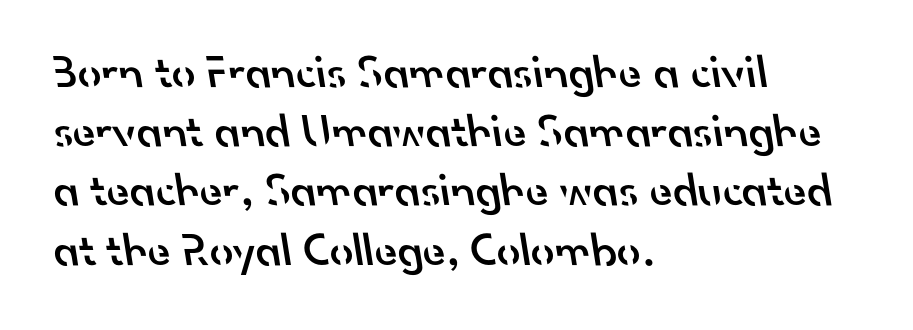
{"serif": "no", "bold": "semi", "weight": "semibold", "width": "normal", "stroke_contrast": "low", "x_height": "small", "monospaced": "no", "underline": "no", "align": "left", "line_spacing": "normal", "line_spacing_ratio": 1.26, "letter_spacing": "normal", "letter_spacing_em": 0.0, "glyph_px": 47}
